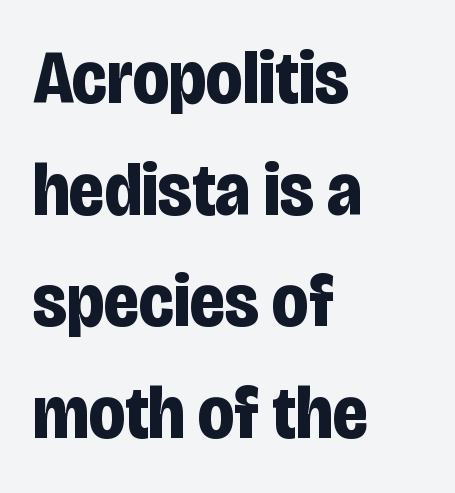
{"serif": "no", "italic": "no", "bold": "yes", "weight": "bold", "width": "condensed", "stroke_contrast": "low", "x_height": "large", "monospaced": "no", "underline": "no", "align": "left", "line_spacing": "normal", "line_spacing_ratio": 1.49, "letter_spacing": "normal", "letter_spacing_em": 0.0, "glyph_px": 75}
